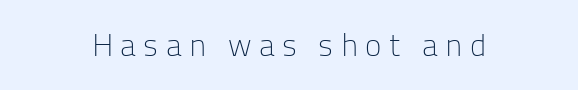
The image shows 31 px light sans-serif type, upright; set unusually wide letter spacing (+0.23 em), not underlined; low stroke contrast and a medium x-height.
